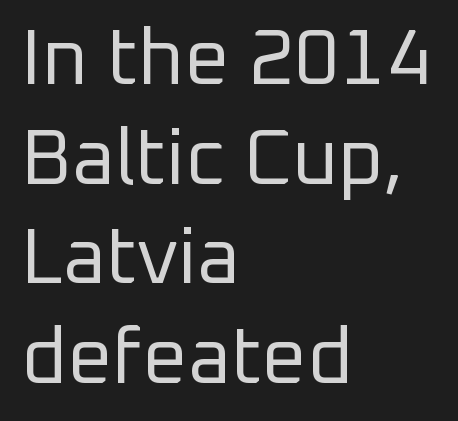
{"serif": "no", "italic": "no", "bold": "no", "weight": "regular", "width": "normal", "stroke_contrast": "low", "x_height": "medium", "monospaced": "no", "underline": "no", "align": "left", "line_spacing": "normal", "line_spacing_ratio": 1.26, "letter_spacing": "normal", "letter_spacing_em": 0.0, "glyph_px": 79}
